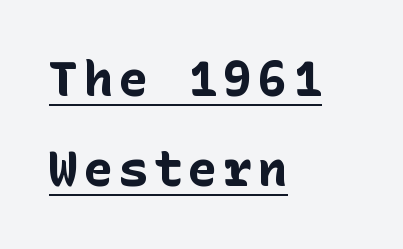
{"serif": "no", "italic": "no", "bold": "yes", "weight": "bold", "width": "normal", "stroke_contrast": "low", "x_height": "medium", "underline": "yes", "align": "left", "line_spacing_ratio": 1.84, "glyph_px": 49}
